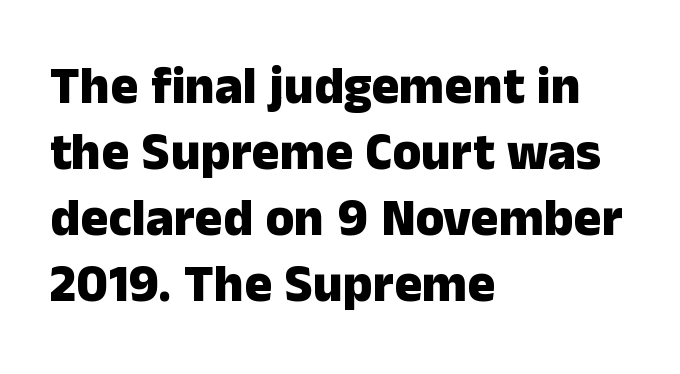
The image shows 52 px heavy sans-serif type, upright; set left-aligned, normal line spacing (1.27x), normal letter spacing, not underlined; low stroke contrast and a medium x-height.
